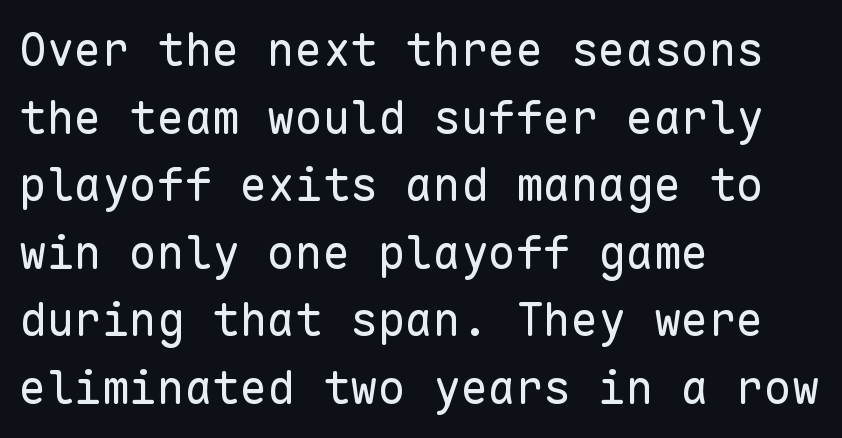
{"serif": "no", "italic": "no", "bold": "no", "weight": "regular", "width": "normal", "stroke_contrast": "low", "x_height": "medium", "monospaced": "yes", "underline": "no", "align": "left", "line_spacing": "normal", "line_spacing_ratio": 1.47, "letter_spacing": "normal", "letter_spacing_em": 0.0, "glyph_px": 46}
